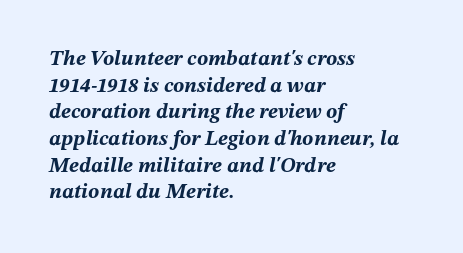
The image shows 21 px bold type, italic (leaning right); set left-aligned, normal line spacing (1.27x), normal letter spacing, not underlined.
